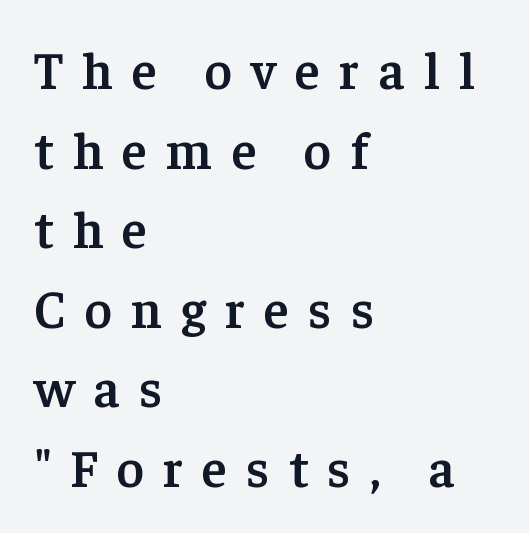
Students, observe: this is what conventionally led text looks like. The rendering anchors every line to the left-hand side. The letterforms stand isolated, each surrounded by extra space. Bare-footed words on every line. Small tapered or slab feet sit at the stroke ends, so this counts as serif.
